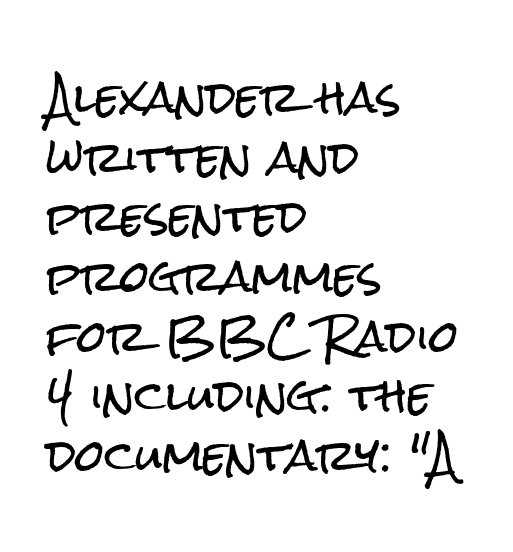
Q: Is the text italic (slanted)? A: No, it is upright.
Q: Is the typeface a serif or a sans-serif typeface? A: Sans-serif.
Q: Is the text underlined? A: No.
Q: How is the paragraph aligned? A: Left-aligned.
Q: Is the spacing between letters normal or unusually wide? A: Normal.
Q: Is the spacing between lines tight, normal or loose? A: Normal.
Q: Width (condensed, normal, or wide)? A: Condensed.
Q: Stroke contrast? A: Low.
Q: x-height? A: Medium.
Q: Monospaced? A: No.
